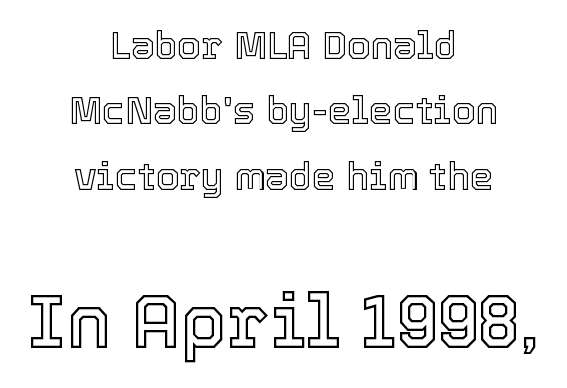
The lines are quadded center. No word sits above an underline. You could call the tracking neutral — neither tight nor loose. The passage shown is typed in a proportional face where columns would drift. The later block is typeset at a bigger size than the earlier block.
